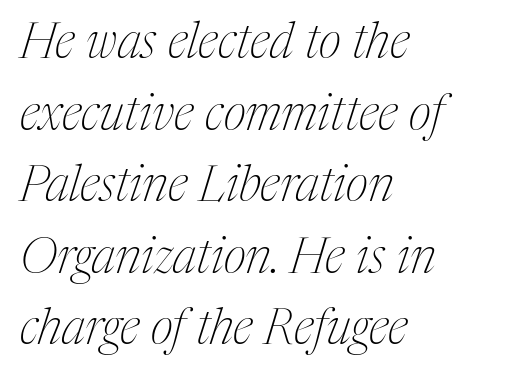
The rendering uses a moderate line-height, typical for paragraphs. The face used here is proportionally spaced, like ordinary book or web type. Descenders are the only things crossing below the line. Examine the stroke ends and you'll spot serifs. Inter-character spacing is left at the font's built-in metrics.
